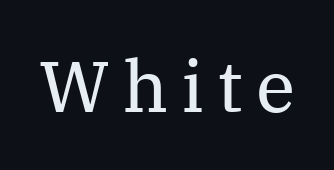
To sum up the face: it has serifs. The face looks like a standard text weight, possibly lighter. The letters advance in unequal steps, a hallmark of proportional type. The typography opts for an upright posture over an oblique one.
